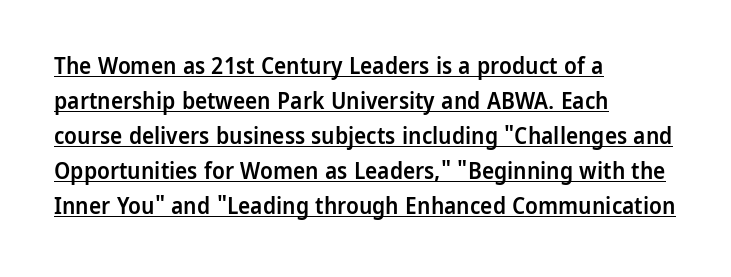
{"italic": "no", "bold": "semi", "underline": "yes", "align": "left", "line_spacing": "normal", "line_spacing_ratio": 1.52, "letter_spacing": "normal", "letter_spacing_em": 0.0, "glyph_px": 23}
